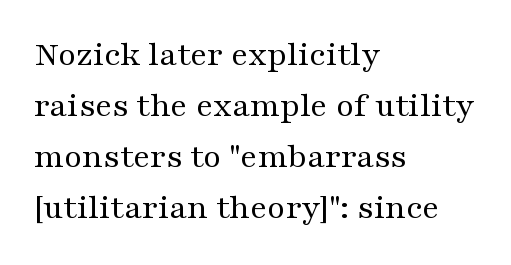
This is roman type, the default non-slanted kind. The passage shown has conventional tracking throughout. Letters have the restrained weight of plain body copy at most. The rendering uses natural spacing where letterforms have individual widths. The passage is arranged the way most books set body copy — flush left. Letterform terminals end in serifs throughout the passage.
